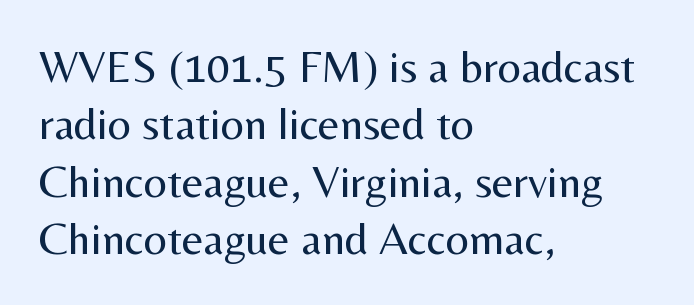
Q: Is the text bold? A: No.
Q: Is the text italic (slanted)? A: No, it is upright.
Q: Is the typeface a serif or a sans-serif typeface? A: Sans-serif.
Q: Is the text underlined? A: No.
Q: How is the paragraph aligned? A: Left-aligned.
Q: Is the spacing between letters normal or unusually wide? A: Normal.
Q: Is the spacing between lines tight, normal or loose? A: Normal.
Q: Width (condensed, normal, or wide)? A: Normal.
Q: Stroke contrast? A: Medium.
Q: x-height? A: Medium.
Q: Monospaced? A: No.
